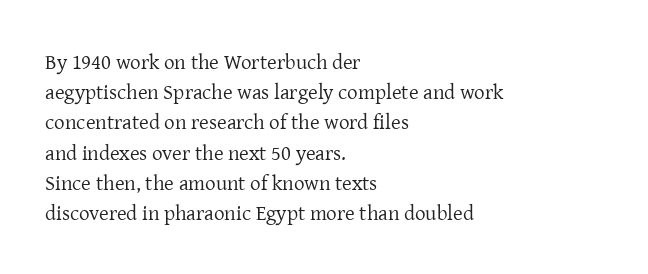
{"italic": "no", "bold": "no", "underline": "no", "align": "left", "line_spacing": "normal", "line_spacing_ratio": 1.44, "letter_spacing": "normal", "letter_spacing_em": 0.0, "glyph_px": 21}
